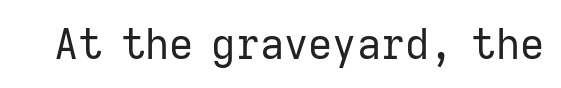
Note: no serifs on the glyphs. The zone under the glyphs is completely vacant. These lines are rendered in a variable-pitch font. The letters stand straight up with perfectly vertical stems.
